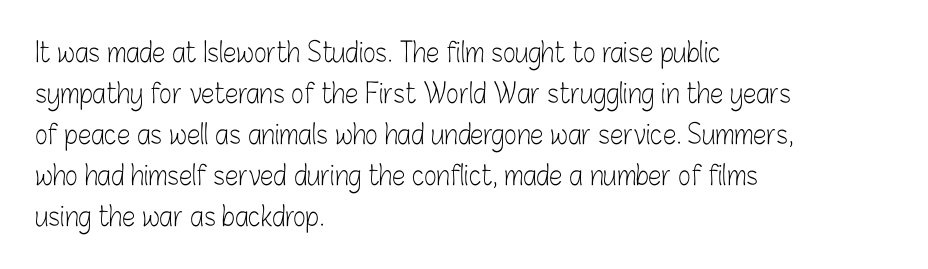
{"italic": "no", "bold": "no", "underline": "no", "align": "left", "line_spacing": "normal", "line_spacing_ratio": 1.52, "letter_spacing": "normal", "letter_spacing_em": 0.0, "glyph_px": 27}
